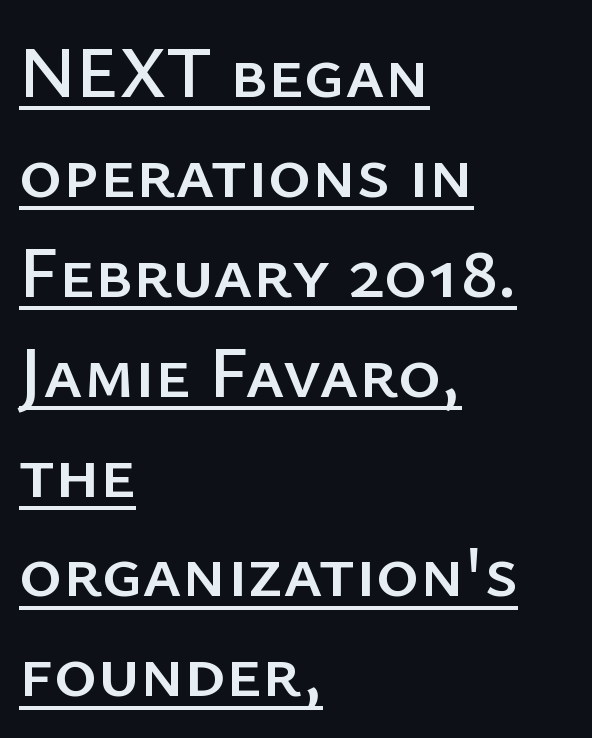
{"serif": "no", "italic": "no", "width": "normal", "stroke_contrast": "low", "x_height": "medium", "monospaced": "no", "underline": "yes", "align": "left", "line_spacing": "normal", "line_spacing_ratio": 1.35, "letter_spacing": "normal", "letter_spacing_em": 0.0, "glyph_px": 74}
